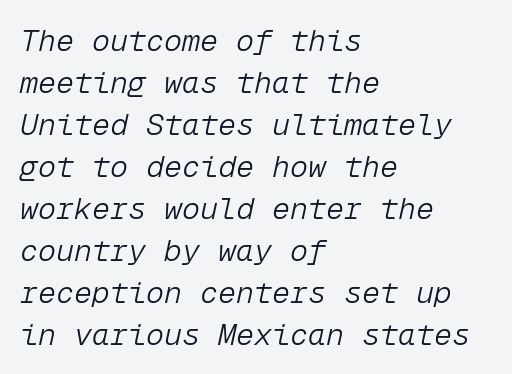
These lines are set flush left with a ragged right edge. Nothing unusual about the tracking: characters are spaced as the font intends. Any mark beneath the type? The region is blank. Rendered with sloped, italic letterforms. Successive baselines arrive at the customary interval.
